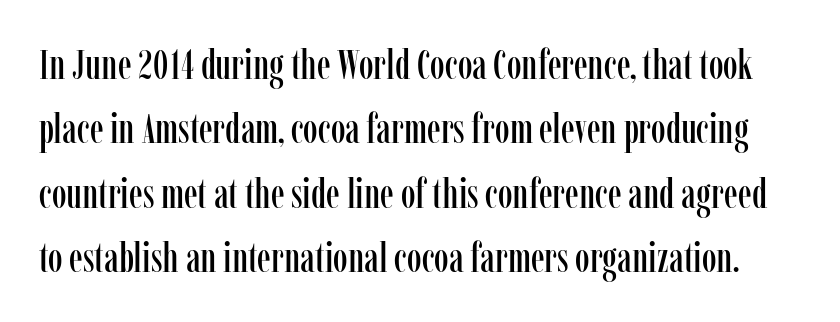
Looks like regular typesetting: each glyph gets only the width it needs. The specimen reads as upright at a glance. Between one letter and the next there's only the usual sliver of space. Quick note: underline off. Baseline-to-baseline distance is the conventional proportion of letter height. Serif or sans? Serif — the stroke terminals have little feet.
